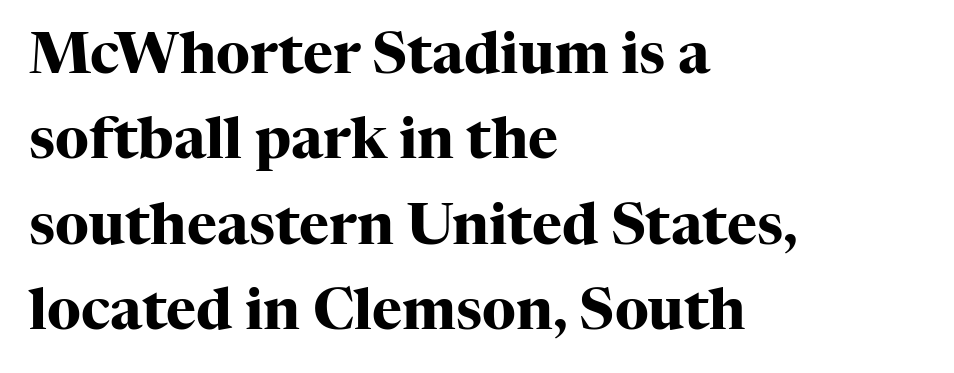
{"serif": "yes", "italic": "no", "bold": "yes", "weight": "heavy", "width": "normal", "stroke_contrast": "high", "x_height": "medium", "monospaced": "no", "underline": "no", "align": "left", "line_spacing": "normal", "line_spacing_ratio": 1.5, "letter_spacing": "normal", "letter_spacing_em": 0.0, "glyph_px": 57}
